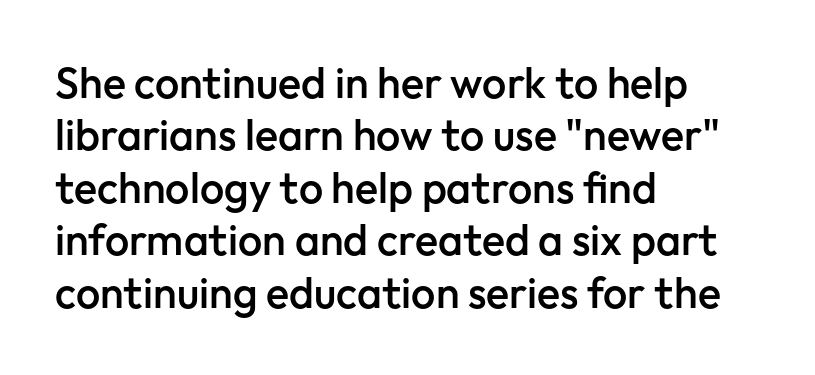
{"serif": "no", "italic": "no", "bold": "semi", "weight": "semibold", "width": "normal", "stroke_contrast": "low", "x_height": "medium", "monospaced": "no", "underline": "no", "align": "left", "line_spacing_ratio": 1.22, "letter_spacing": "normal", "letter_spacing_em": 0.0, "glyph_px": 43}
